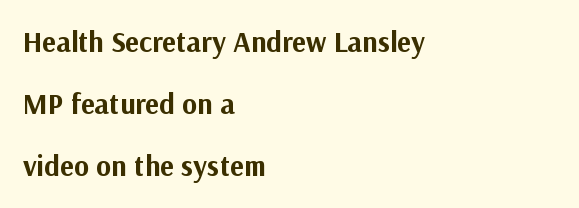
{"serif": "no", "italic": "no", "bold": "yes", "weight": "bold", "width": "normal", "stroke_contrast": "medium", "x_height": "medium", "monospaced": "no", "underline": "no", "align": "left", "line_spacing": "loose", "line_spacing_ratio": 2.14, "letter_spacing": "normal", "letter_spacing_em": 0.0, "glyph_px": 29}
